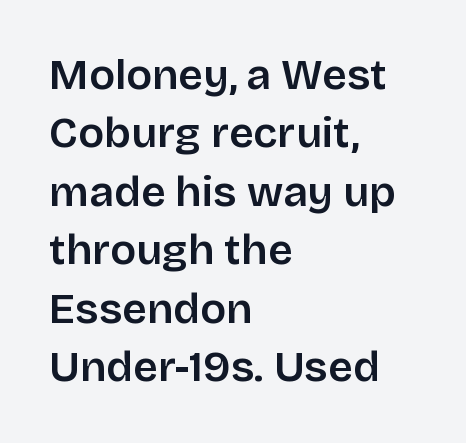
{"serif": "no", "italic": "no", "bold": "semi", "weight": "semibold", "width": "normal", "stroke_contrast": "low", "x_height": "large", "monospaced": "no", "underline": "no", "align": "left", "line_spacing": "normal", "line_spacing_ratio": 1.36, "letter_spacing": "normal", "letter_spacing_em": 0.0, "glyph_px": 43}
